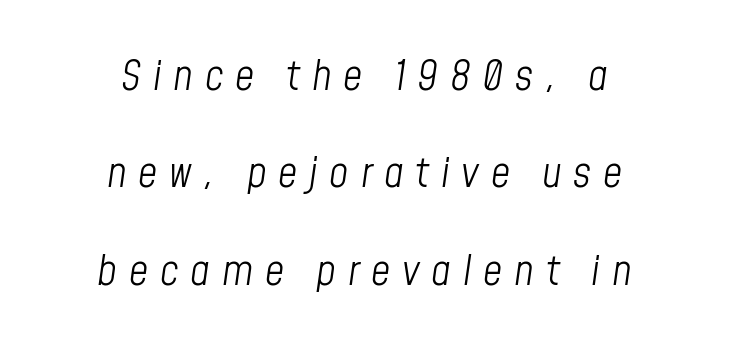
{"italic": "yes", "lean": "right", "slant_degrees": 8, "bold": "no", "weight": "light", "width": "condensed", "stroke_contrast": "low", "x_height": "medium", "monospaced": "no", "underline": "no", "align": "center", "line_spacing": "loose", "line_spacing_ratio": 2.32, "letter_spacing": "wide", "letter_spacing_em": 0.28, "glyph_px": 42}
